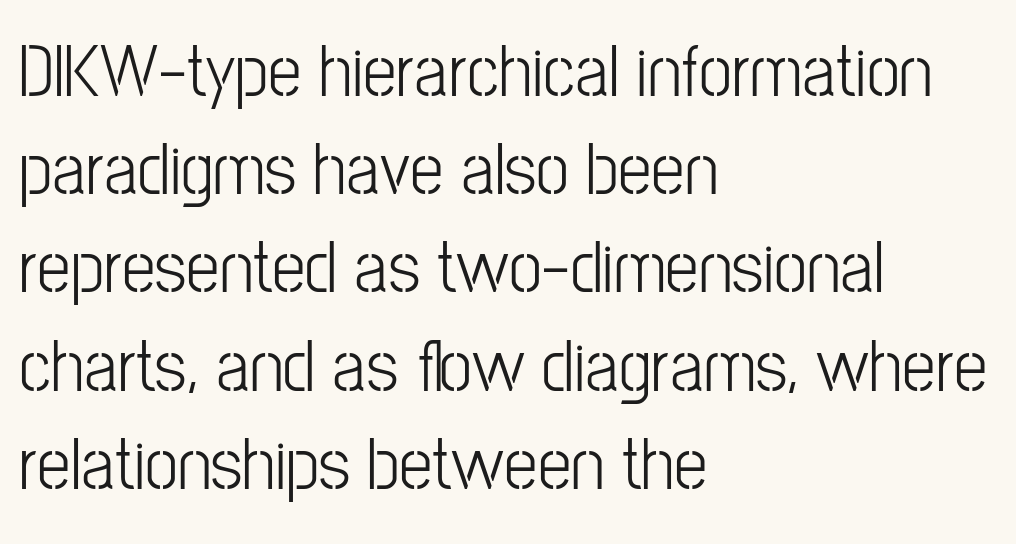
Regarding serifs, this sample does without them. Nope, not italic — everything's standing straight. Think of a printed novel: that variable character pitch is what you see here. Rows of type keep a routine distance in the vertical direction. Spacing between characters is what you'd get straight out of the box.
